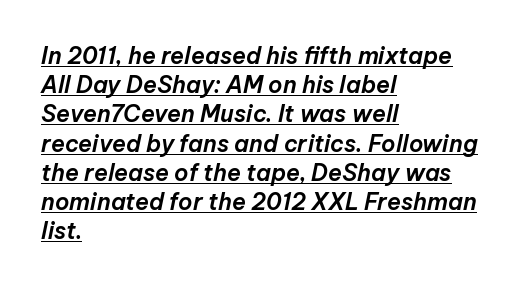
{"italic": "yes", "lean": "right", "slant_degrees": 12, "underline": "yes", "align": "left", "line_spacing": "normal", "line_spacing_ratio": 1.27, "letter_spacing": "normal", "letter_spacing_em": 0.0, "glyph_px": 23}
